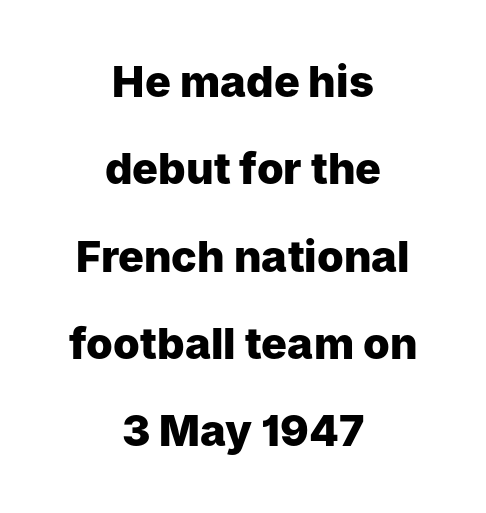
Q: Is the text bold? A: Yes.
Q: Is the text italic (slanted)? A: No, it is upright.
Q: Is the typeface a serif or a sans-serif typeface? A: Sans-serif.
Q: Is the text underlined? A: No.
Q: How is the paragraph aligned? A: Centered.
Q: Is the spacing between letters normal or unusually wide? A: Normal.
Q: Is the spacing between lines tight, normal or loose? A: Loose.
Q: Width (condensed, normal, or wide)? A: Normal.
Q: Stroke contrast? A: Low.
Q: x-height? A: Medium.
Q: Monospaced? A: No.
